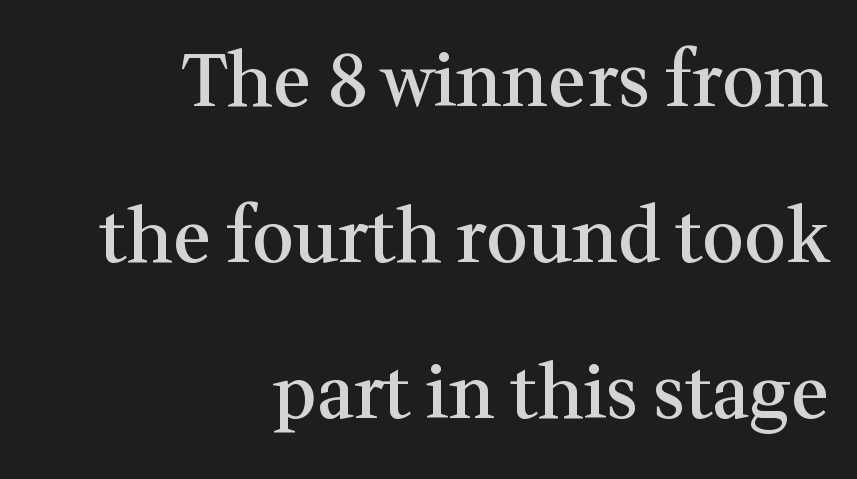
The image shows 73 px semibold serif type, upright; set right-aligned, loose line spacing (2.14x), normal letter spacing, not underlined; medium stroke contrast and a medium x-height.
